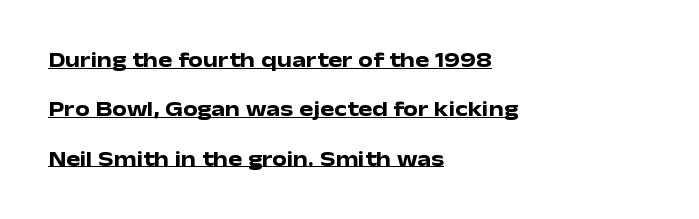
{"italic": "no", "bold": "yes", "underline": "yes", "align": "left", "line_spacing": "loose", "line_spacing_ratio": 2.35, "letter_spacing": "normal", "letter_spacing_em": 0.0, "glyph_px": 21}
